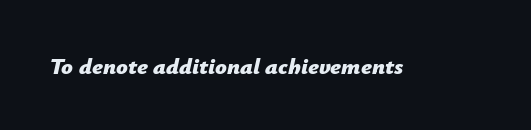
The image shows 23 px bold type, italic (leaning right); set normal letter spacing, not underlined.
